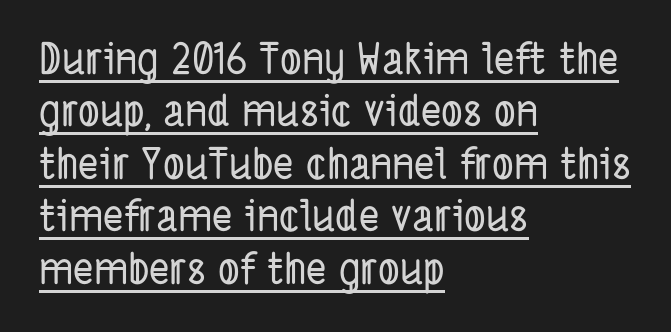
Q: Is the typeface a serif or a sans-serif typeface? A: Sans-serif.
Q: Is the text underlined? A: Yes.
Q: How is the paragraph aligned? A: Left-aligned.
Q: Is the spacing between letters normal or unusually wide? A: Normal.
Q: Width (condensed, normal, or wide)? A: Condensed.
Q: Stroke contrast? A: Low.
Q: x-height? A: Medium.
Q: Monospaced? A: No.
